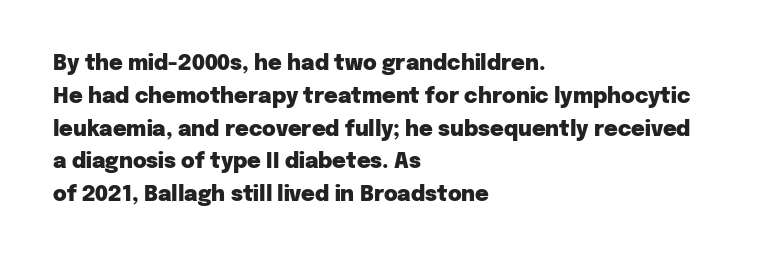
{"italic": "no", "bold": "yes", "underline": "no", "align": "left", "line_spacing": "normal", "line_spacing_ratio": 1.56, "letter_spacing": "normal", "letter_spacing_em": 0.0, "glyph_px": 21}
